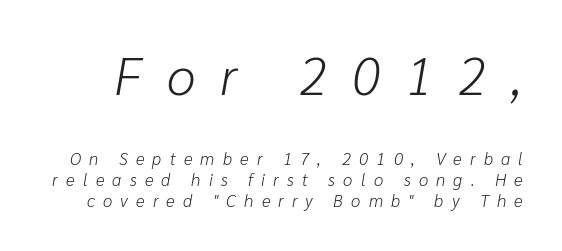
Italic: yes, the glyphs are oblique. These lines are rendered in a variable-pitch font. What stands out about the letter spacing? Its width — letters are far apart. If you squint, the top block still reads clearly — it's the larger of the two. Each new line begins a customary step beneath the previous one. The specimen omits any rule beneath the text block's lines.
